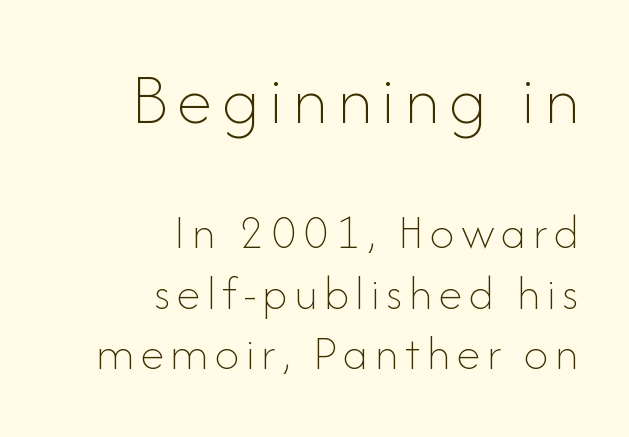
The image shows 73 px thin type, upright; set right-aligned, line spacing 1.24x, not underlined; the first (top) block is 1.49x larger; low stroke contrast and a small x-height.
